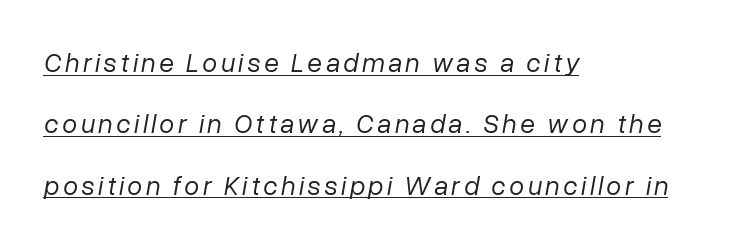
{"italic": "yes", "lean": "right", "slant_degrees": 10, "bold": "no", "underline": "yes", "align": "left", "line_spacing": "loose", "line_spacing_ratio": 2.27, "glyph_px": 27}
